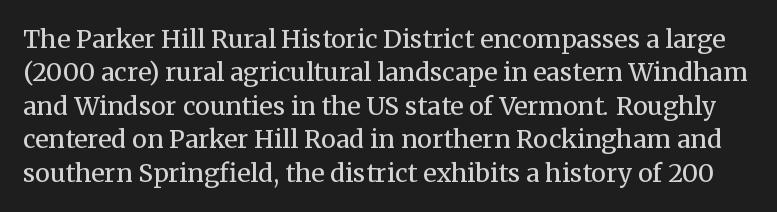
Q: Is the text bold? A: No.
Q: Is the text italic (slanted)? A: No, it is upright.
Q: Is the text underlined? A: No.
Q: Is the spacing between letters normal or unusually wide? A: Normal.
Q: Is the spacing between lines tight, normal or loose? A: Normal.
